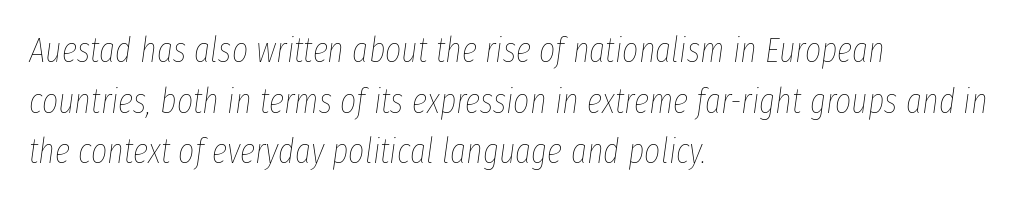
The image shows 35 px thin, condensed type, italic (leaning right); set left-aligned, normal line spacing (1.45x), normal letter spacing, not underlined; low stroke contrast and a medium x-height.
